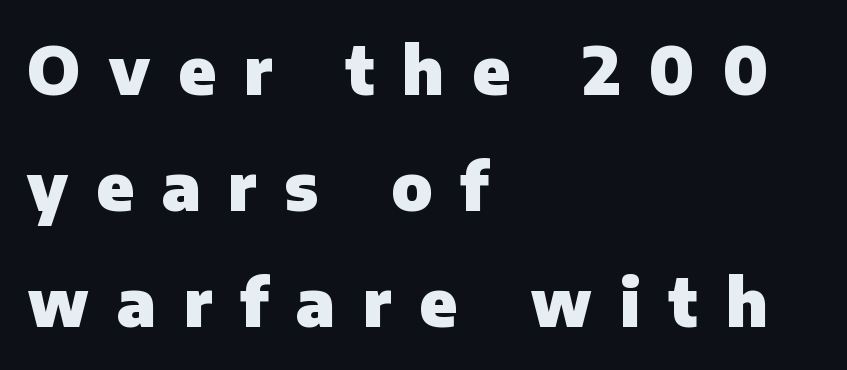
{"serif": "no", "italic": "no", "bold": "yes", "weight": "heavy", "width": "normal", "stroke_contrast": "low", "x_height": "medium", "monospaced": "no", "underline": "no", "align": "left", "line_spacing_ratio": 1.76, "letter_spacing": "wide", "letter_spacing_em": 0.42, "glyph_px": 66}
